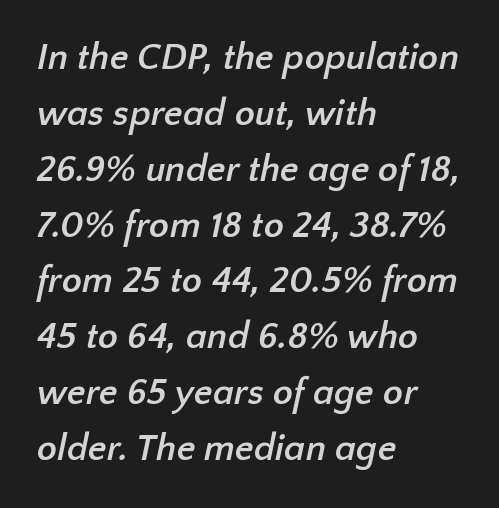
Clear beneath every line of the passage. Are there feet on the stems? There aren't — it's a sans. Compared with an ordinary text face, these strokes are far heavier — a full bold. These lines are set flush left with a ragged right edge. Think of a printed novel: that variable character pitch is what you see here. Characters follow at the spacing the type designer built in.
